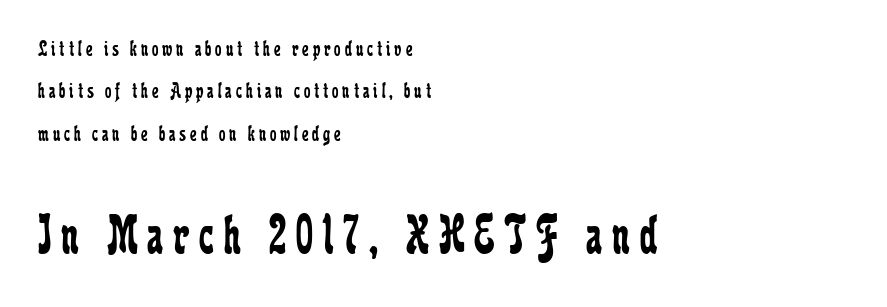
The image shows 57 px regular-weight, condensed serif type, upright; set left-aligned, line spacing 1.84x, not underlined; the second (bottom) block is 2.48x larger; low stroke contrast and a medium x-height.
